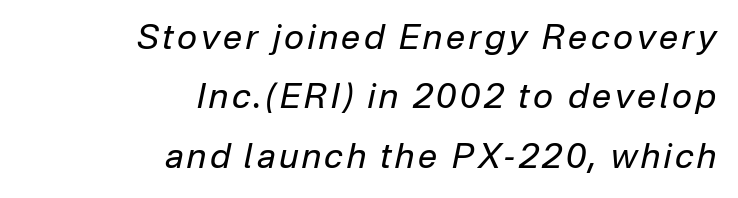
The image shows 34 px regular-weight type, italic (leaning right); set right-aligned, line spacing 1.75x, not underlined; low stroke contrast and a medium x-height.
